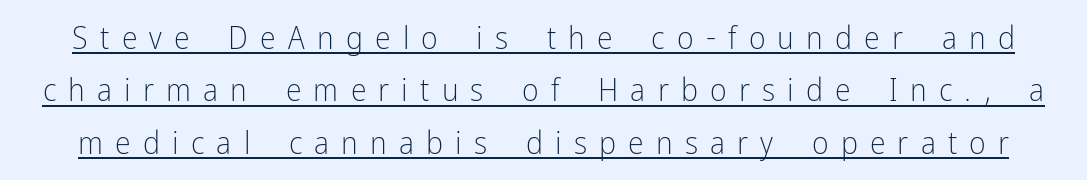
Has an underline been added? It has. Is there any slant? The stems are plumb. Spacing verdict: proportional, widths tailored to each character. The typeface chosen for these lines omits serifs.
